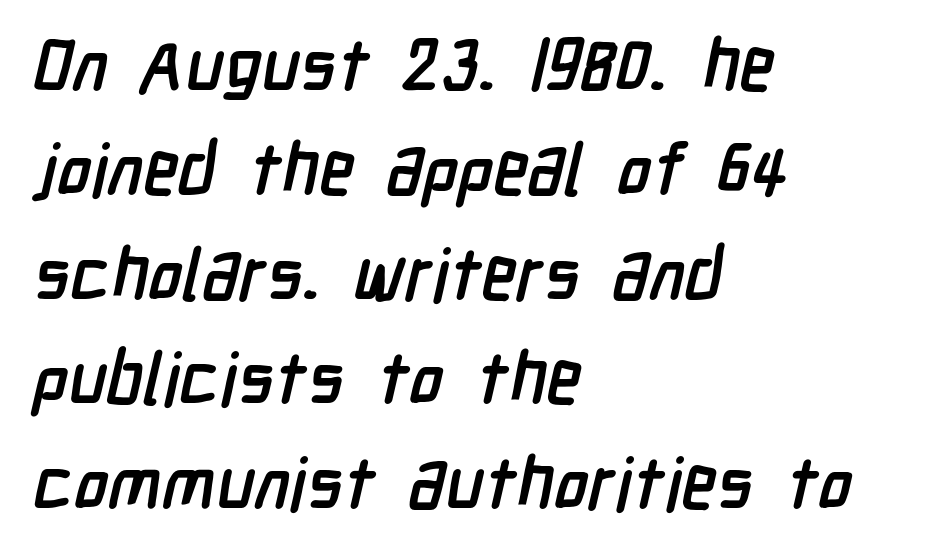
The rag falls on the right side of this text block. Look at the bottom of the vertical strokes: they stop flat, with no serifs. The string is rendered with underlining switched off. If you measured baseline to baseline, you'd find a middling distance.
